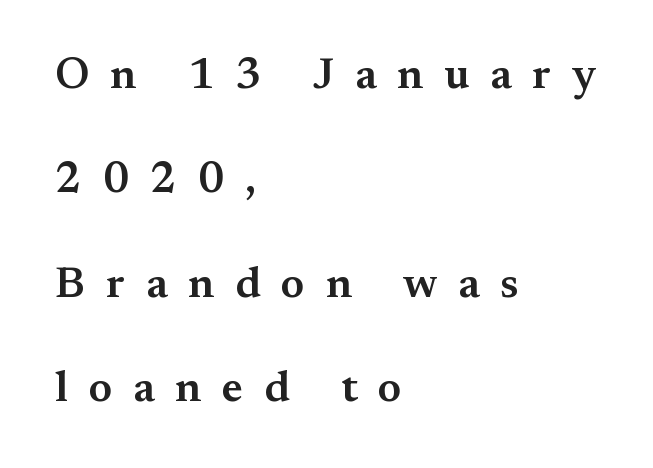
Q: Is the text bold? A: Semi-bold.
Q: Is the text italic (slanted)? A: No, it is upright.
Q: Is the typeface a serif or a sans-serif typeface? A: Serif.
Q: Is the text underlined? A: No.
Q: How is the paragraph aligned? A: Left-aligned.
Q: Is the spacing between letters normal or unusually wide? A: Unusually wide.
Q: Is the spacing between lines tight, normal or loose? A: Loose.
Q: Width (condensed, normal, or wide)? A: Normal.
Q: Stroke contrast? A: Medium.
Q: x-height? A: Small.
Q: Monospaced? A: No.
